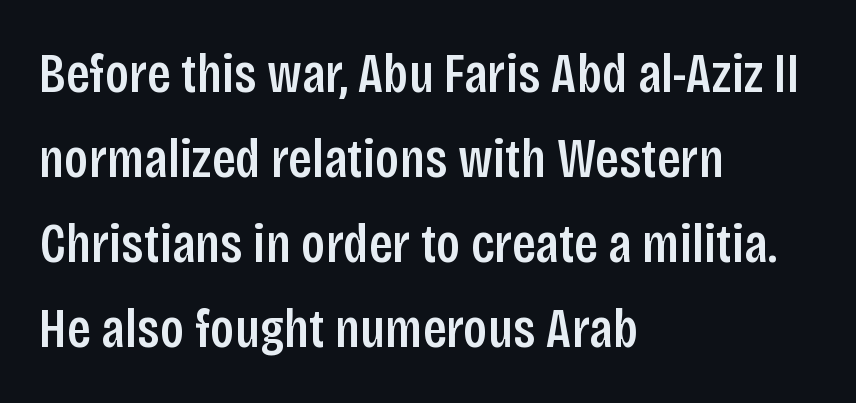
The image shows 56 px semibold, condensed sans-serif type, upright; set left-aligned, normal line spacing (1.52x), normal letter spacing, not underlined; low stroke contrast and a large x-height.
